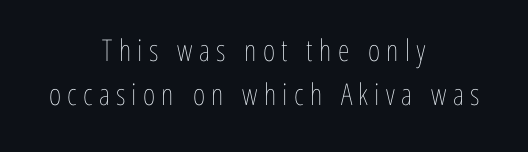
Rule under the text: the space is simply empty. Centered paragraph, ragged on both sides. Compared with typical paragraphs, the rows here are spaced about the same. A typesetter would call this proportional, since set widths differ per character. Posture: upright roman.
